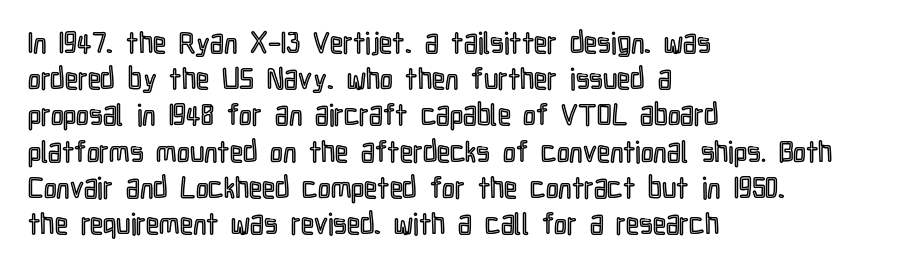
{"italic": "no", "width": "condensed", "x_height": "medium", "monospaced": "no", "underline": "no", "align": "left", "line_spacing": "normal", "line_spacing_ratio": 1.25, "letter_spacing": "normal", "letter_spacing_em": 0.0, "glyph_px": 29}
